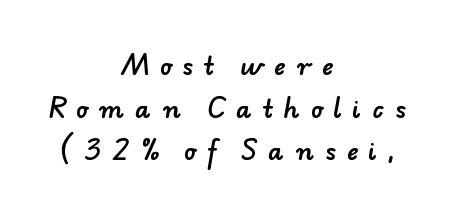
Q: Is the text underlined? A: No.
Q: How is the paragraph aligned? A: Centered.
Q: Is the spacing between letters normal or unusually wide? A: Unusually wide.
